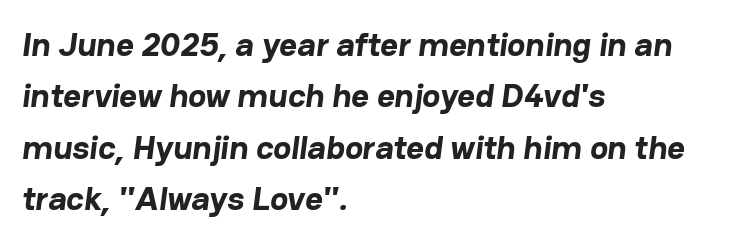
Q: Is the text bold? A: Yes.
Q: Is the typeface a serif or a sans-serif typeface? A: Sans-serif.
Q: Is the text underlined? A: No.
Q: How is the paragraph aligned? A: Left-aligned.
Q: Is the spacing between letters normal or unusually wide? A: Normal.
Q: Is the spacing between lines tight, normal or loose? A: Normal.
Q: Width (condensed, normal, or wide)? A: Normal.
Q: Stroke contrast? A: Low.
Q: x-height? A: Medium.
Q: Monospaced? A: No.
